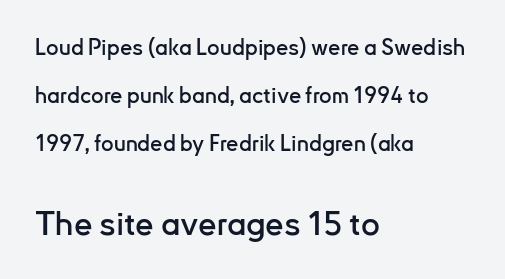
Q: Is the text italic (slanted)? A: No, it is upright.
Q: Is the typeface a serif or a sans-serif typeface? A: Sans-serif.
Q: Is the text underlined? A: No.
Q: How is the paragraph aligned? A: Left-aligned.
Q: Is the spacing between letters normal or unusually wide? A: Normal.
Q: Is the spacing between lines tight, normal or loose? A: Loose.
Q: Which block of text is set in a larger size, the first (top) or the second (bottom)? A: The second (bottom) one.
Q: Width (condensed, normal, or wide)? A: Normal.
Q: Stroke contrast? A: Low.
Q: x-height? A: Small.
Q: Monospaced? A: No.
